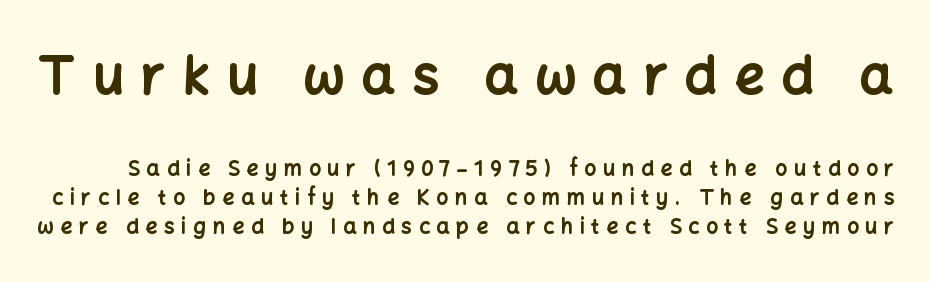
Q: Is the text bold? A: Yes.
Q: Is the text italic (slanted)? A: No, it is upright.
Q: Is the typeface a serif or a sans-serif typeface? A: Sans-serif.
Q: Is the text underlined? A: No.
Q: Is the spacing between letters normal or unusually wide? A: Unusually wide.
Q: Is the spacing between lines tight, normal or loose? A: Normal.
Q: Which block of text is set in a larger size, the first (top) or the second (bottom)? A: The first (top) one.
Q: Width (condensed, normal, or wide)? A: Normal.
Q: Stroke contrast? A: Low.
Q: x-height? A: Medium.
Q: Monospaced? A: No.
